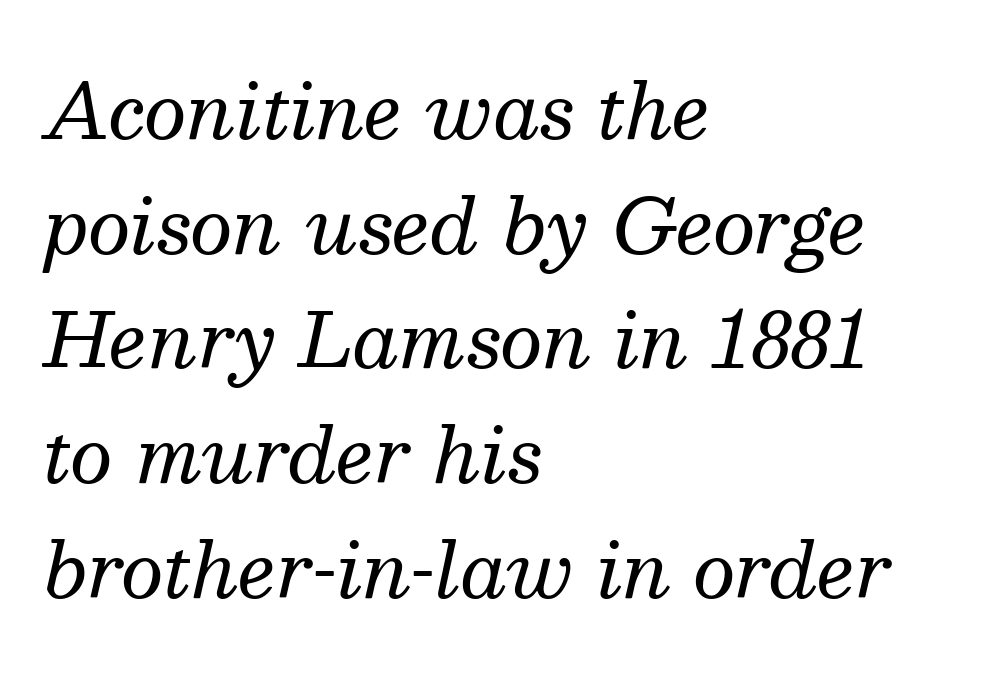
Q: Is the text bold? A: No.
Q: Is the text italic (slanted)? A: Yes, it leans right by about 13 degrees.
Q: Is the typeface a serif or a sans-serif typeface? A: Serif.
Q: Is the text underlined? A: No.
Q: How is the paragraph aligned? A: Left-aligned.
Q: Is the spacing between letters normal or unusually wide? A: Normal.
Q: Is the spacing between lines tight, normal or loose? A: Normal.
Q: Width (condensed, normal, or wide)? A: Normal.
Q: Stroke contrast? A: Medium.
Q: x-height? A: Medium.
Q: Monospaced? A: No.
